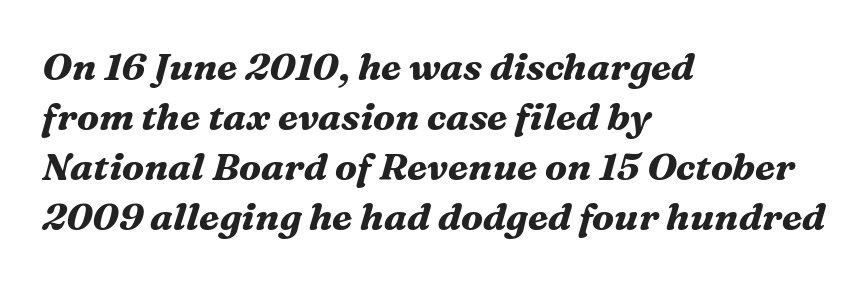
Q: Is the text bold? A: Yes.
Q: Is the text italic (slanted)? A: Yes, it leans right by about 16 degrees.
Q: Is the typeface a serif or a sans-serif typeface? A: Serif.
Q: Is the text underlined? A: No.
Q: How is the paragraph aligned? A: Left-aligned.
Q: Is the spacing between letters normal or unusually wide? A: Normal.
Q: Is the spacing between lines tight, normal or loose? A: Normal.
Q: Width (condensed, normal, or wide)? A: Normal.
Q: Stroke contrast? A: Medium.
Q: x-height? A: Medium.
Q: Monospaced? A: No.
